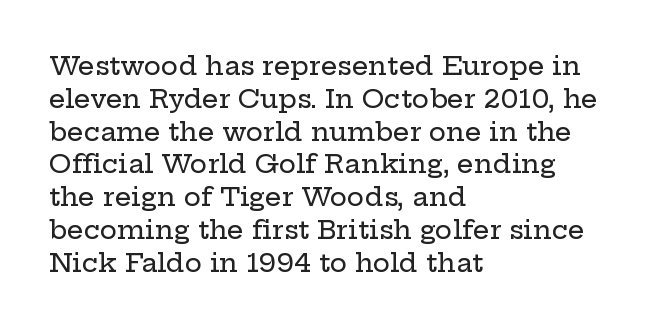
The image shows 26 px text type, upright; set left-aligned, normal line spacing (1.26x), normal letter spacing, not underlined.
